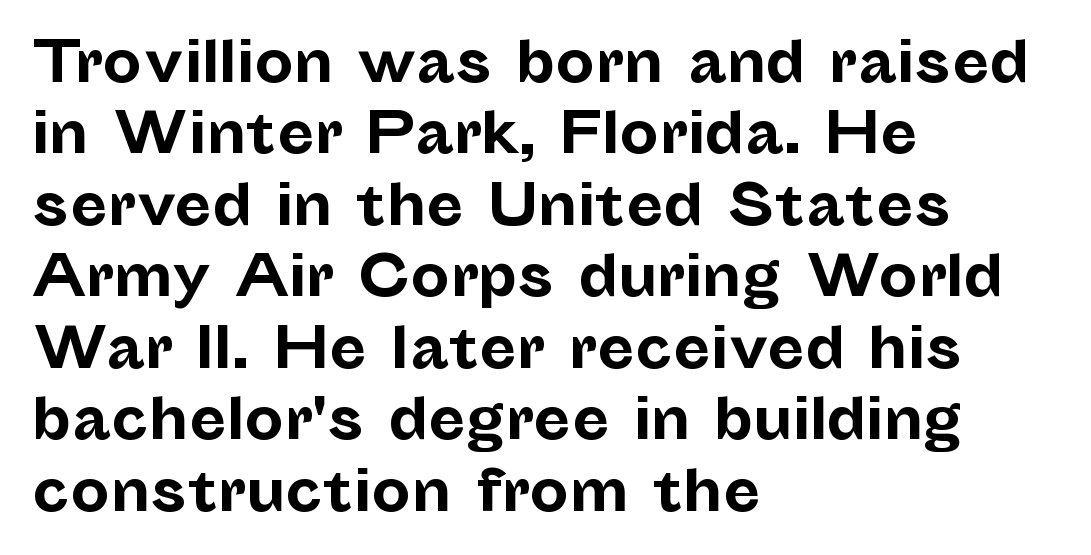
The image shows 55 px bold sans-serif type, upright; set left-aligned, normal line spacing (1.3x), normal letter spacing, not underlined; low stroke contrast and a medium x-height.
